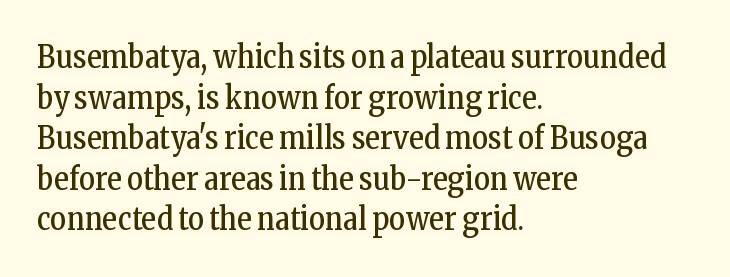
Q: Is the text bold? A: No.
Q: Is the text italic (slanted)? A: No, it is upright.
Q: Is the typeface a serif or a sans-serif typeface? A: Serif.
Q: Is the text underlined? A: No.
Q: How is the paragraph aligned? A: Left-aligned.
Q: Is the spacing between letters normal or unusually wide? A: Normal.
Q: Is the spacing between lines tight, normal or loose? A: Normal.
Q: Width (condensed, normal, or wide)? A: Condensed.
Q: Stroke contrast? A: Low.
Q: x-height? A: Medium.
Q: Monospaced? A: No.
